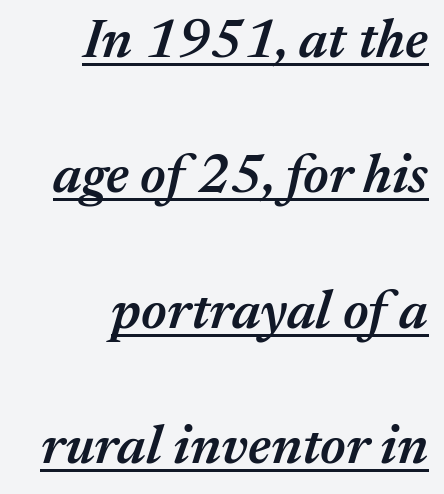
Q: Is the text bold? A: Semi-bold.
Q: Is the text italic (slanted)? A: Yes, it leans right by about 17 degrees.
Q: Is the text underlined? A: Yes.
Q: How is the paragraph aligned? A: Right-aligned.
Q: Is the spacing between letters normal or unusually wide? A: Normal.
Q: Is the spacing between lines tight, normal or loose? A: Loose.
Q: Width (condensed, normal, or wide)? A: Normal.
Q: Stroke contrast? A: Medium.
Q: x-height? A: Medium.
Q: Monospaced? A: No.
